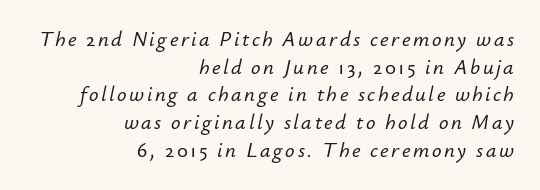
{"italic": "yes", "lean": "right", "slant_degrees": 12, "underline": "no", "align": "right", "line_spacing": "normal", "line_spacing_ratio": 1.32, "glyph_px": 21}
